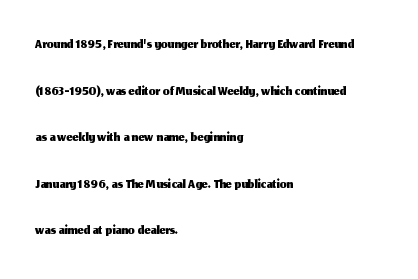
The image shows 21 px text type, upright; set left-aligned, loose line spacing (2.22x), normal letter spacing, not underlined.
